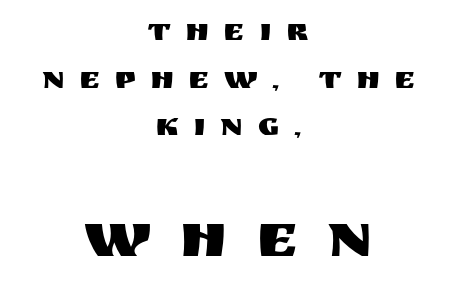
Q: Is the text italic (slanted)? A: No, it is upright.
Q: Is the typeface a serif or a sans-serif typeface? A: Sans-serif.
Q: Is the text underlined? A: No.
Q: How is the paragraph aligned? A: Centered.
Q: Is the spacing between letters normal or unusually wide? A: Unusually wide.
Q: Is the spacing between lines tight, normal or loose? A: Normal.
Q: Which block of text is set in a larger size, the first (top) or the second (bottom)? A: The second (bottom) one.
Q: Width (condensed, normal, or wide)? A: Normal.
Q: Stroke contrast? A: Medium.
Q: x-height? A: Large.
Q: Monospaced? A: No.
